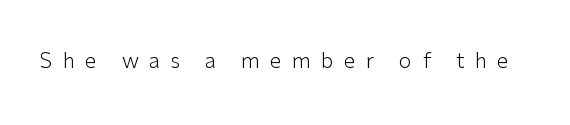
The passage shown is not underscored anywhere. This sample uses an upright cut, with every glyph sitting square on the baseline. The tracking jumps out immediately: characters are airy and widely separated. The strokes carry an ordinary text weight at most.
